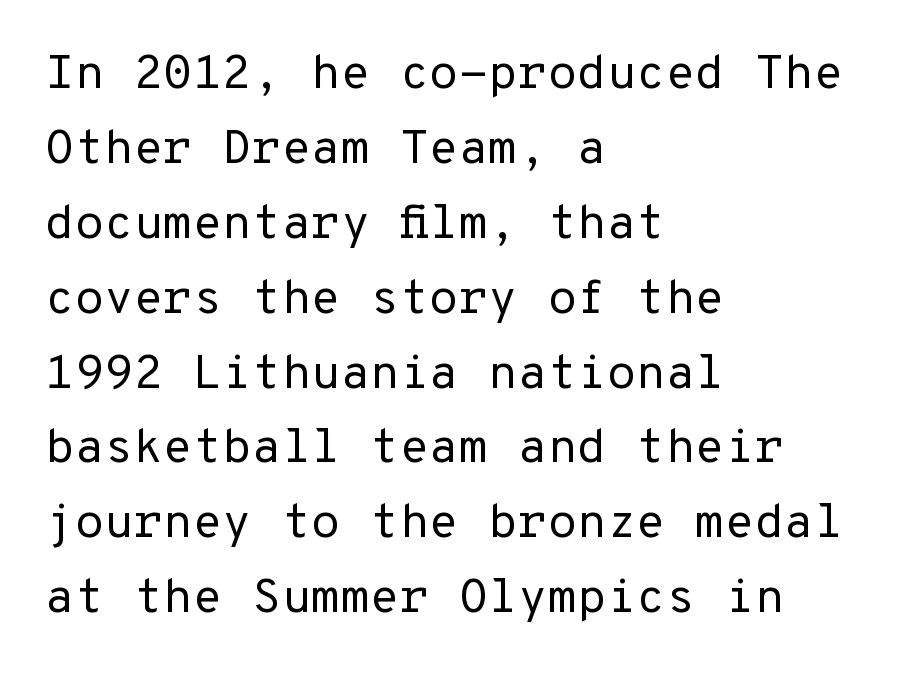
Q: Is the text bold? A: No.
Q: Is the text italic (slanted)? A: No, it is upright.
Q: Is the typeface a serif or a sans-serif typeface? A: Sans-serif.
Q: Is the text underlined? A: No.
Q: How is the paragraph aligned? A: Left-aligned.
Q: Is the spacing between letters normal or unusually wide? A: Normal.
Q: Is the spacing between lines tight, normal or loose? A: Normal.
Q: Width (condensed, normal, or wide)? A: Normal.
Q: Stroke contrast? A: Low.
Q: x-height? A: Medium.
